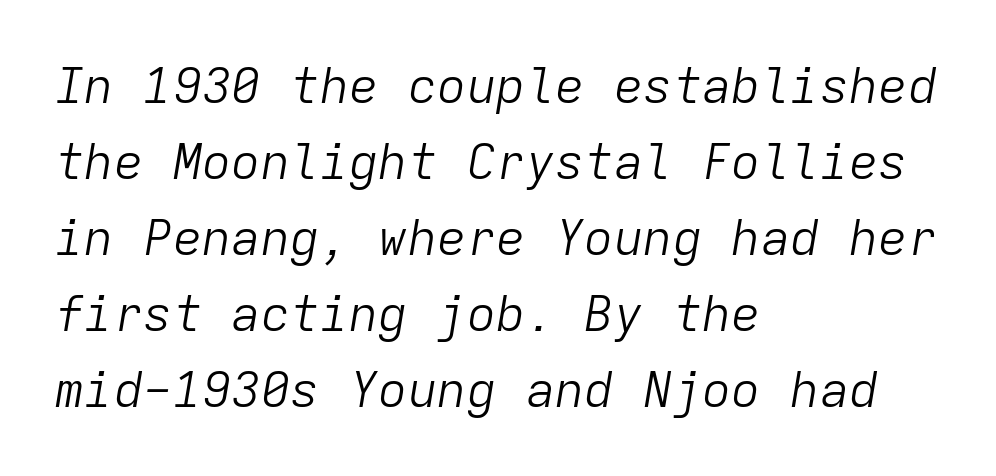
Glance below the letters and you will spot only blank space. Where is the straight margin? On the left. Interline gaps are of average width in this sample. These lines are rendered in a fixed-pitch font. This sample uses plain, unmodified letter spacing. Quick note: italic.
